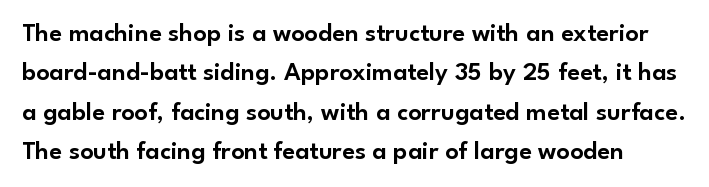
When letters stand straight like this, we call the style roman or upright. The words here are not underlined. Leading matches the norm, producing a regular column. The face used here is rendered with its standard letterfit.
